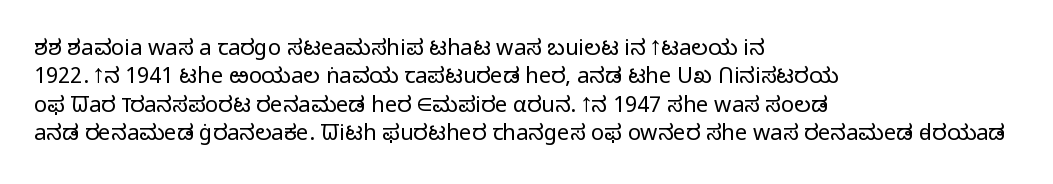
The image shows 22 px text type, upright; set left-aligned, normal line spacing (1.29x), normal letter spacing, not underlined.
